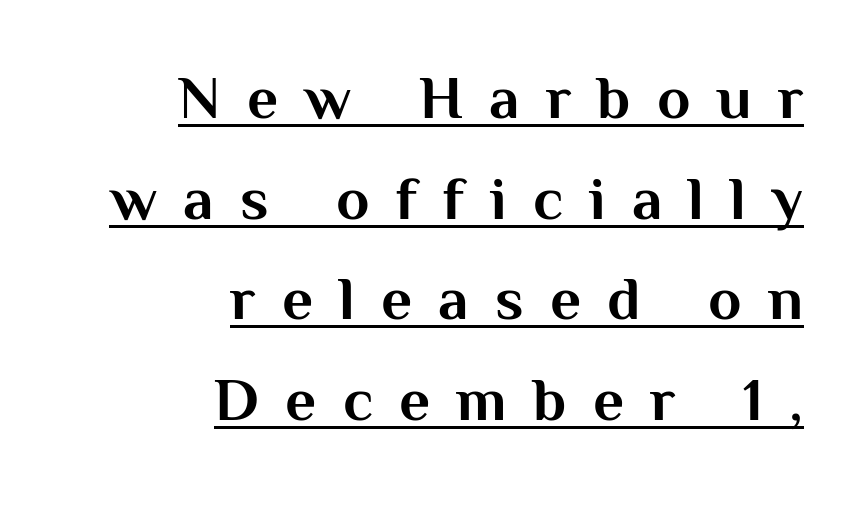
The image shows 61 px bold sans-serif type, upright; set right-aligned, normal line spacing (1.65x), unusually wide letter spacing (+0.43 em), underlined; medium stroke contrast and a medium x-height.
